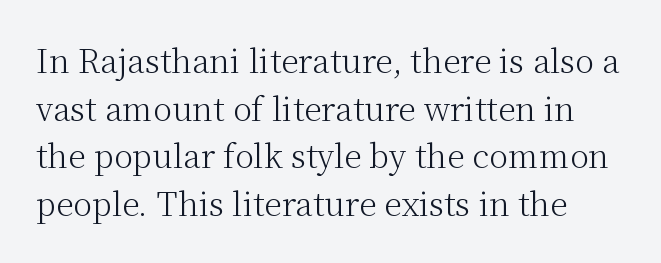
{"serif": "yes", "italic": "no", "bold": "no", "weight": "light", "width": "normal", "stroke_contrast": "medium", "x_height": "medium", "monospaced": "no", "underline": "no", "line_spacing": "normal", "line_spacing_ratio": 1.49, "letter_spacing": "normal", "letter_spacing_em": 0.0, "glyph_px": 32}
